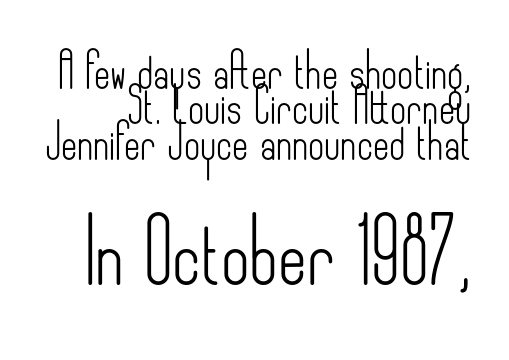
The image shows 62 px light, condensed sans-serif type, upright; set tight line spacing (1.01x), normal letter spacing, not underlined; the second (bottom) block is 1.77x larger; low stroke contrast and a small x-height.
